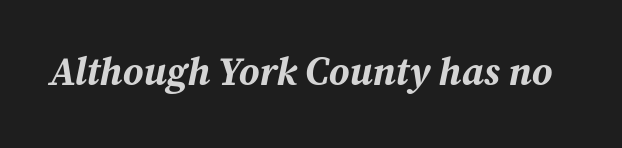
The image shows 39 px bold type, italic (leaning right); set normal letter spacing, not underlined; medium stroke contrast and a medium x-height.
